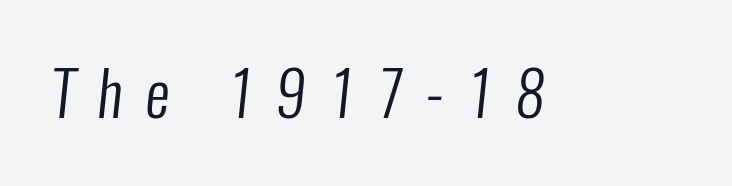
Q: Is the text bold? A: No.
Q: Is the typeface a serif or a sans-serif typeface? A: Sans-serif.
Q: Is the text underlined? A: No.
Q: Is the spacing between letters normal or unusually wide? A: Unusually wide.
Q: Width (condensed, normal, or wide)? A: Condensed.
Q: Stroke contrast? A: Low.
Q: x-height? A: Medium.
Q: Monospaced? A: No.
